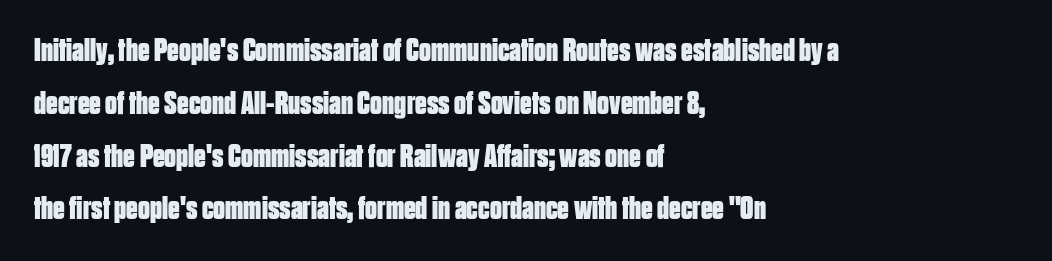
Q: Is the text bold? A: Yes.
Q: Is the text italic (slanted)? A: No, it is upright.
Q: Is the typeface a serif or a sans-serif typeface? A: Sans-serif.
Q: Is the text underlined? A: No.
Q: How is the paragraph aligned? A: Left-aligned.
Q: Is the spacing between letters normal or unusually wide? A: Normal.
Q: Is the spacing between lines tight, normal or loose? A: Normal.
Q: Width (condensed, normal, or wide)? A: Condensed.
Q: Stroke contrast? A: Low.
Q: x-height? A: Large.
Q: Monospaced? A: No.
